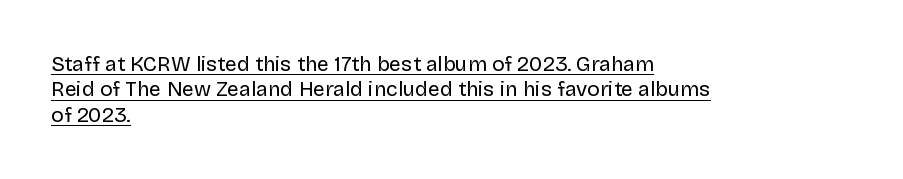
Q: Is the text bold? A: No.
Q: Is the text italic (slanted)? A: No, it is upright.
Q: Is the text underlined? A: Yes.
Q: How is the paragraph aligned? A: Left-aligned.
Q: Is the spacing between letters normal or unusually wide? A: Normal.
